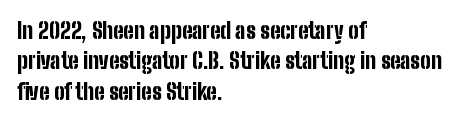
{"italic": "no", "bold": "yes", "underline": "no", "align": "left", "line_spacing": "normal", "line_spacing_ratio": 1.38, "letter_spacing": "normal", "letter_spacing_em": 0.0, "glyph_px": 22}
